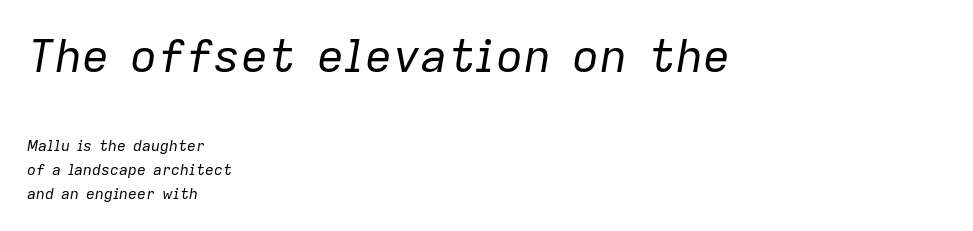
The image shows 46 px regular-weight type, italic (leaning right); set left-aligned, normal line spacing (1.58x), normal letter spacing, not underlined; the first (top) block is 3.07x larger; low stroke contrast and a medium x-height.
